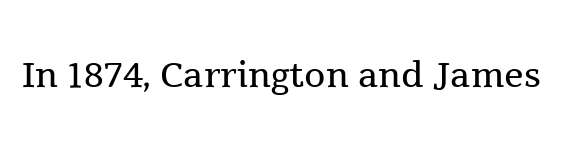
Character widths vary here, with narrow letters taking less room than wide ones. Check the space under the baseline: it is left empty. Yep, those are serifs on the letters. Heft: none added — not bold. These lines keep a tight, regular rhythm from letter to letter.
